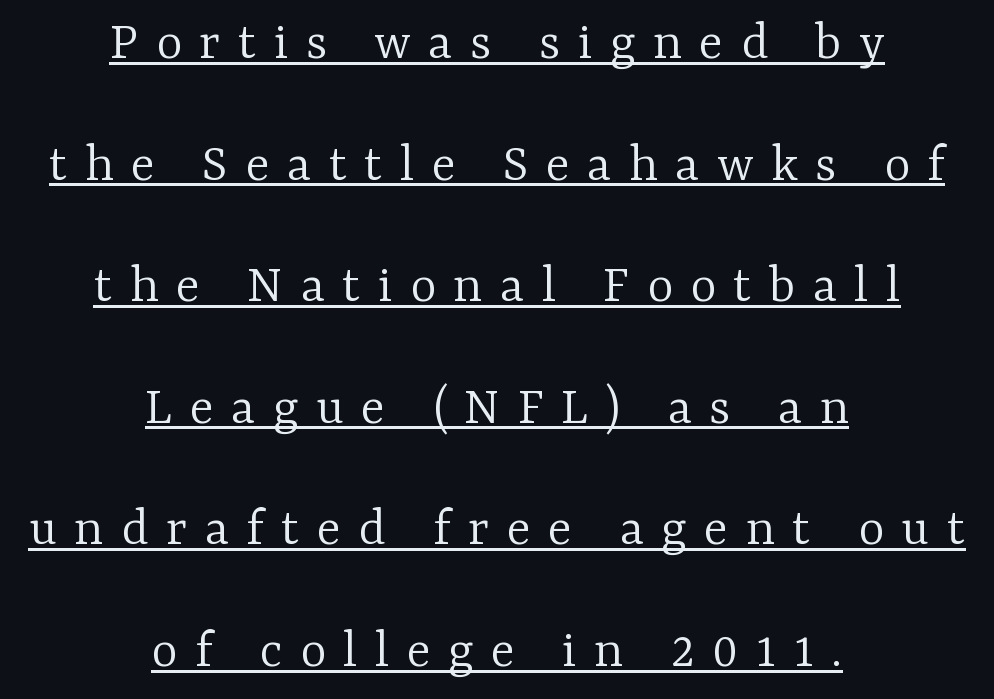
Q: Is the text bold? A: No.
Q: Is the text italic (slanted)? A: No, it is upright.
Q: Is the typeface a serif or a sans-serif typeface? A: Serif.
Q: Is the text underlined? A: Yes.
Q: How is the paragraph aligned? A: Centered.
Q: Is the spacing between letters normal or unusually wide? A: Unusually wide.
Q: Is the spacing between lines tight, normal or loose? A: Loose.
Q: Width (condensed, normal, or wide)? A: Normal.
Q: Stroke contrast? A: Low.
Q: x-height? A: Medium.
Q: Monospaced? A: No.
